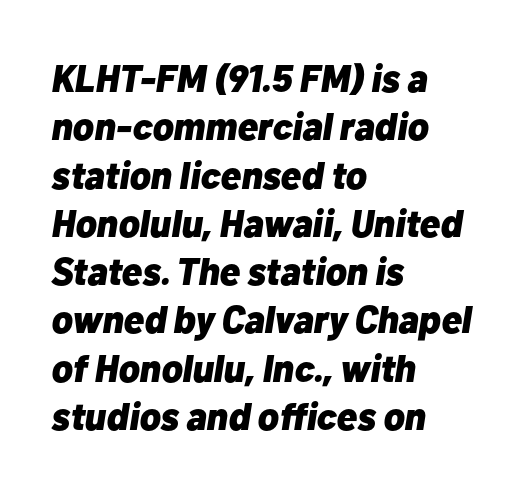
Q: Is the text bold? A: Yes.
Q: Is the text italic (slanted)? A: Yes, it leans right by about 10 degrees.
Q: Is the text underlined? A: No.
Q: How is the paragraph aligned? A: Left-aligned.
Q: Is the spacing between letters normal or unusually wide? A: Normal.
Q: Is the spacing between lines tight, normal or loose? A: Normal.
Q: Width (condensed, normal, or wide)? A: Normal.
Q: Stroke contrast? A: Low.
Q: x-height? A: Medium.
Q: Monospaced? A: No.
